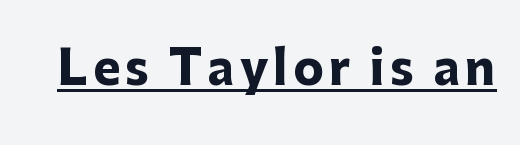
Q: Is the text bold? A: Yes.
Q: Is the text italic (slanted)? A: No, it is upright.
Q: Is the typeface a serif or a sans-serif typeface? A: Sans-serif.
Q: Is the text underlined? A: Yes.
Q: Width (condensed, normal, or wide)? A: Normal.
Q: Stroke contrast? A: Low.
Q: x-height? A: Medium.
Q: Monospaced? A: No.
